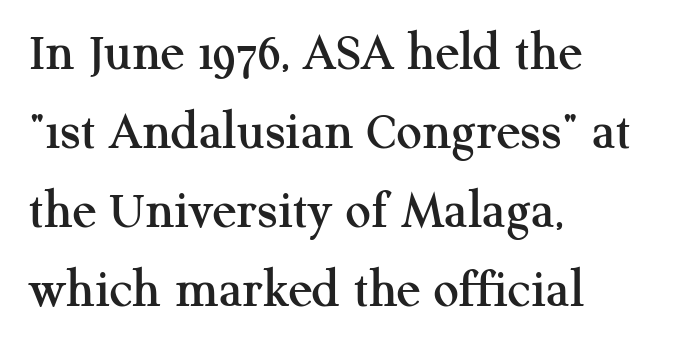
The image shows 56 px serif type, upright; set left-aligned, normal line spacing (1.41x), normal letter spacing, not underlined; medium stroke contrast and a medium x-height.
